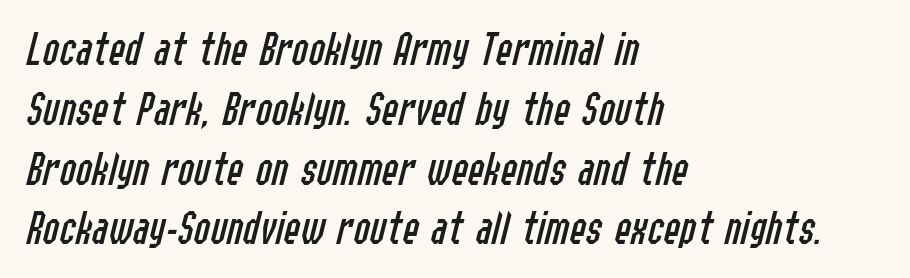
Q: Is the text bold? A: No.
Q: Is the text italic (slanted)? A: Yes, it leans right by about 14 degrees.
Q: Is the text underlined? A: No.
Q: How is the paragraph aligned? A: Left-aligned.
Q: Is the spacing between letters normal or unusually wide? A: Normal.
Q: Width (condensed, normal, or wide)? A: Condensed.
Q: Stroke contrast? A: Low.
Q: x-height? A: Medium.
Q: Monospaced? A: No.
